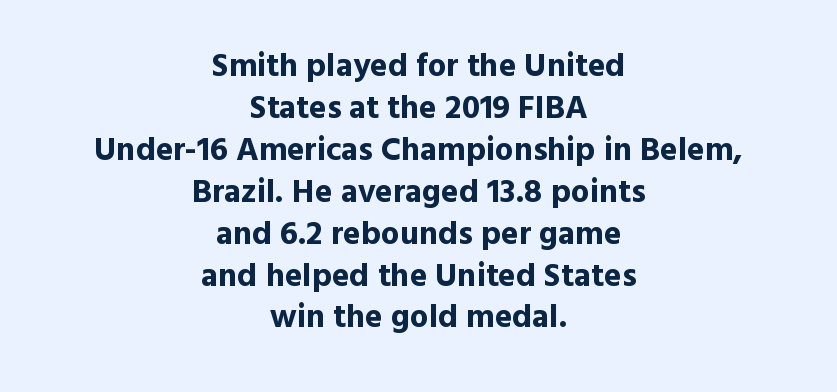
The image shows 33 px bold sans-serif type, upright; set centered, normal line spacing (1.27x), normal letter spacing, not underlined; a medium x-height.
